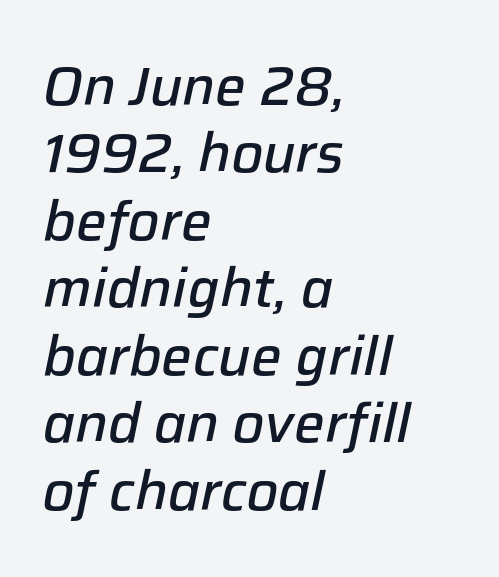
A fair bit of extra ink — the face is semibold, not bold. One-word summary of the alignment: left. A clean baseline with only descenders dipping below it. In terms of leading, this rendering sits right in the middle. The gaps between neighbouring characters are ordinary and unremarkable. Emphasis-style slanted type is in use.
